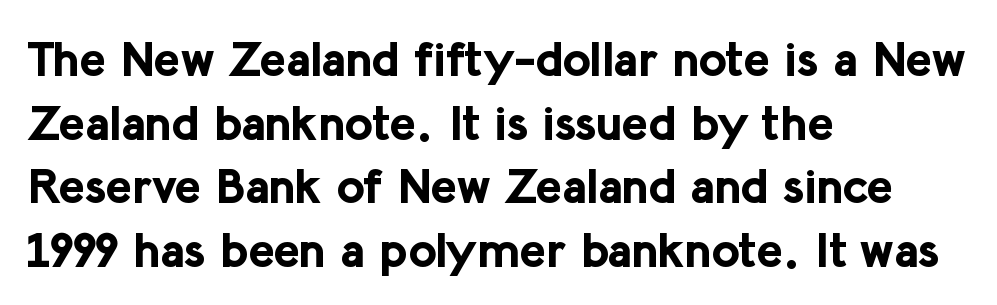
The image shows 49 px bold sans-serif type, upright; set left-aligned, normal line spacing (1.3x), normal letter spacing, not underlined; low stroke contrast and a medium x-height.
